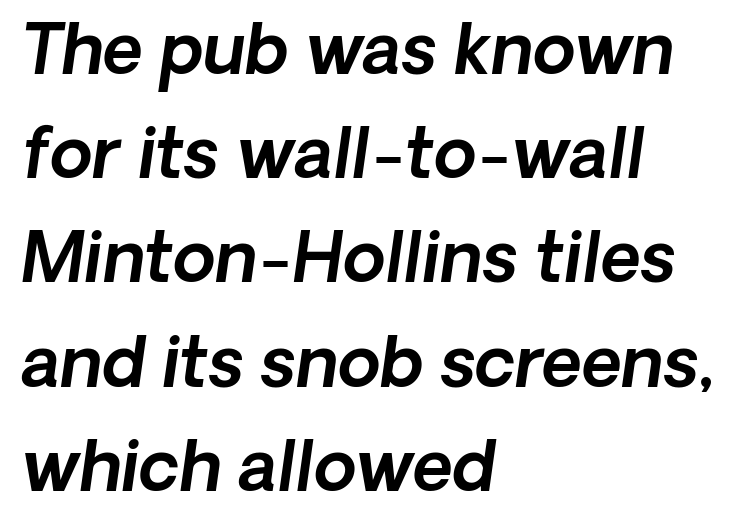
The image shows 69 px text type, italic (leaning right); set left-aligned, normal line spacing (1.51x), normal letter spacing, not underlined; a medium x-height.
